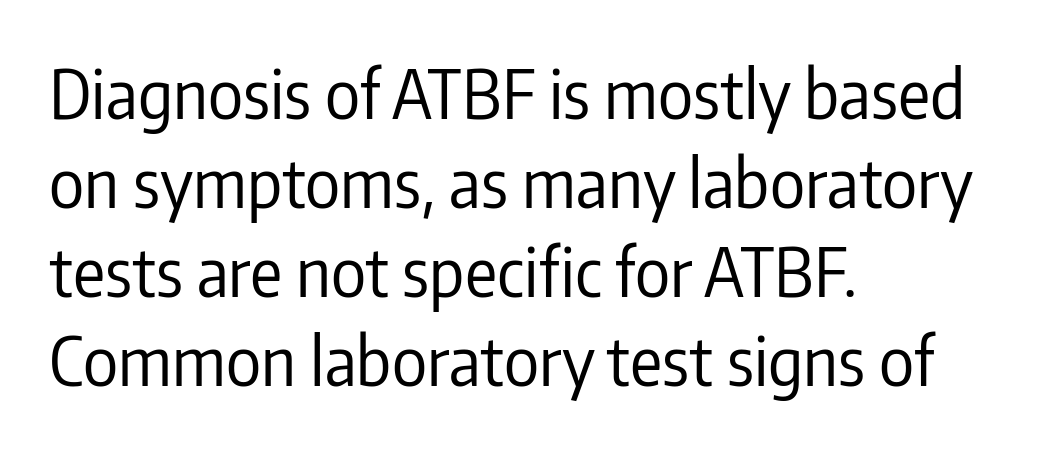
Q: Is the text bold? A: No.
Q: Is the text italic (slanted)? A: No, it is upright.
Q: Is the typeface a serif or a sans-serif typeface? A: Sans-serif.
Q: Is the text underlined? A: No.
Q: How is the paragraph aligned? A: Left-aligned.
Q: Is the spacing between letters normal or unusually wide? A: Normal.
Q: Is the spacing between lines tight, normal or loose? A: Normal.
Q: Width (condensed, normal, or wide)? A: Condensed.
Q: Stroke contrast? A: Low.
Q: x-height? A: Medium.
Q: Monospaced? A: No.
